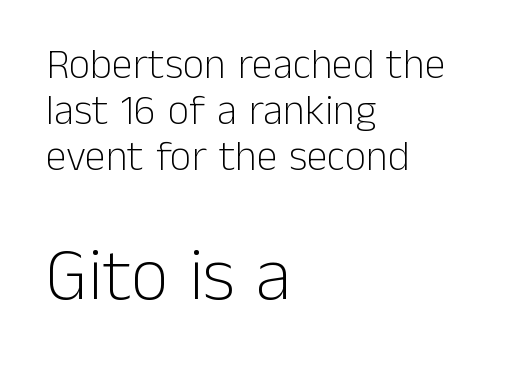
The image shows 74 px light sans-serif type, upright; set left-aligned, tight line spacing (1.09x), normal letter spacing, not underlined; the second (bottom) block is 1.76x larger; low stroke contrast and a medium x-height.
